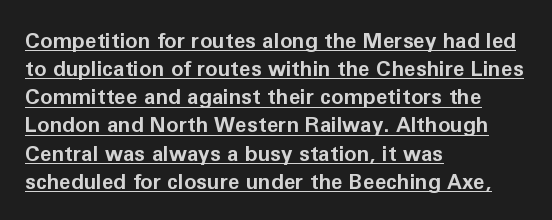
Which margin do the lines hug? The left one — the right edge is uneven. Style check: upright. I'd describe the lettering as bold — thick and assertive. The leading is moderate, giving the passage an even texture.
